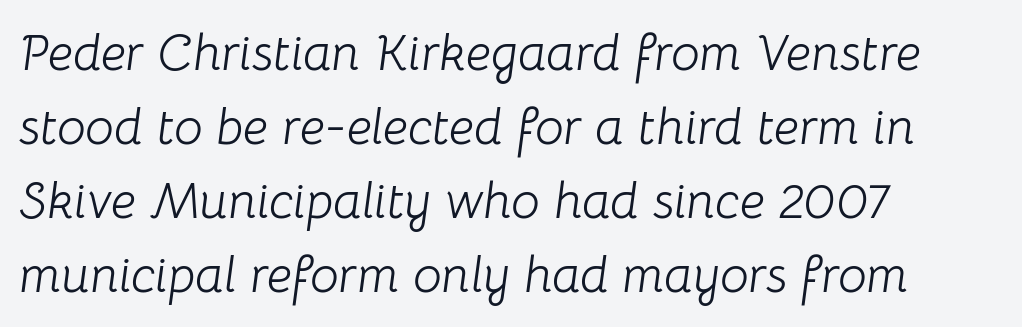
The image shows 51 px light type, italic (leaning right); set left-aligned, normal line spacing (1.45x), normal letter spacing, not underlined; low stroke contrast and a medium x-height.
